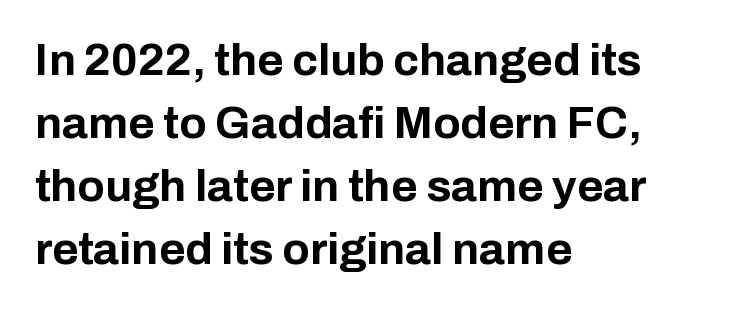
The space between consecutive lines is moderate. Its strokes are broad and dark, the hallmark of bold type. No word sits above an underline. Glyph-to-glyph distance matches everyday printed text. Alignment: flush left. Rendered with straight, roman letterforms.
